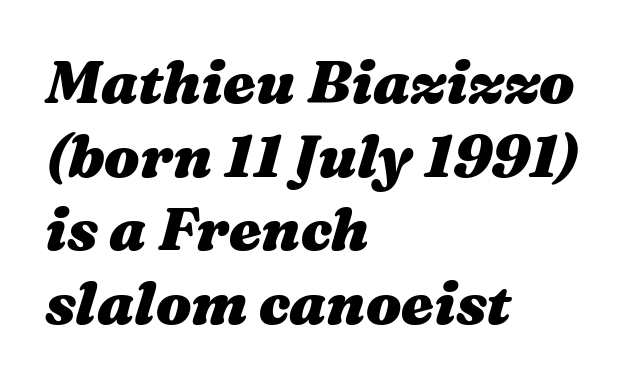
{"italic": "yes", "lean": "right", "slant_degrees": 16, "bold": "yes", "weight": "heavy", "width": "wide", "stroke_contrast": "medium", "x_height": "medium", "monospaced": "no", "underline": "no", "align": "left", "line_spacing": "normal", "line_spacing_ratio": 1.25, "letter_spacing": "normal", "letter_spacing_em": 0.0, "glyph_px": 59}
